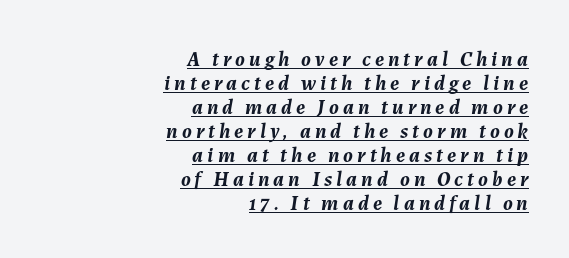
Strokes here are thick enough to call this a true bold. Summary of vertical rhythm: compact, with narrow interline spacing. The whole block is typeset with a tilt. A student would call this right alignment; a typographer would say flush right, rag left. You can see a thin bar hugging the bottom of the glyphs.
